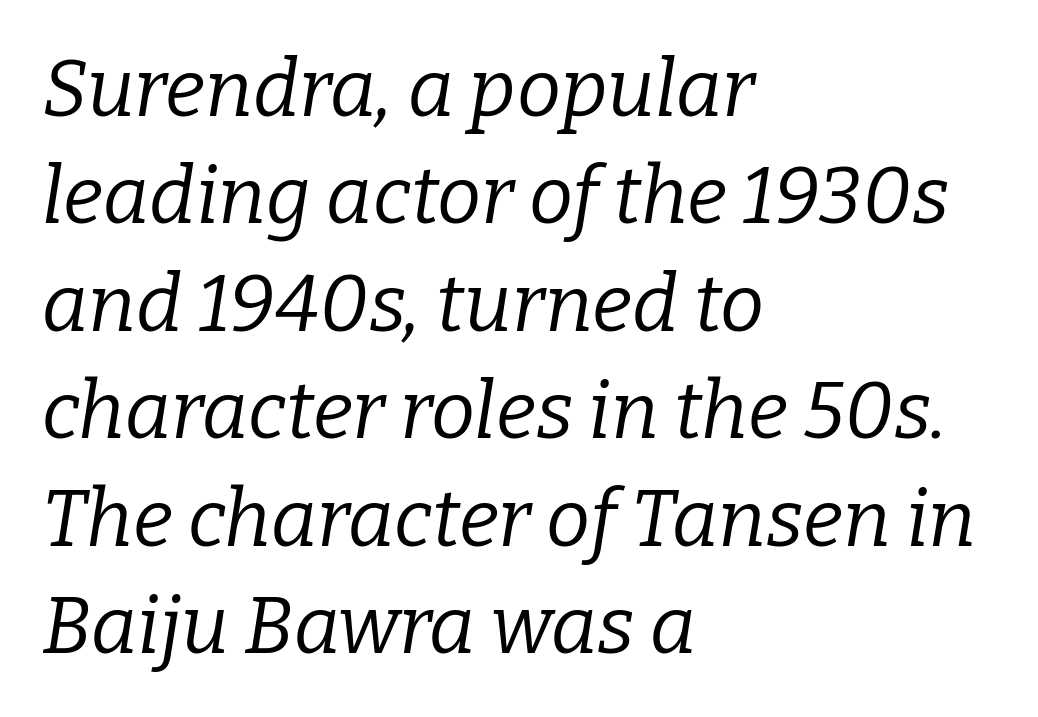
{"serif": "yes", "italic": "yes", "lean": "right", "slant_degrees": 9, "bold": "no", "weight": "regular", "width": "normal", "stroke_contrast": "low", "x_height": "medium", "monospaced": "no", "underline": "no", "align": "left", "line_spacing": "normal", "line_spacing_ratio": 1.36, "letter_spacing": "normal", "letter_spacing_em": 0.0, "glyph_px": 79}
